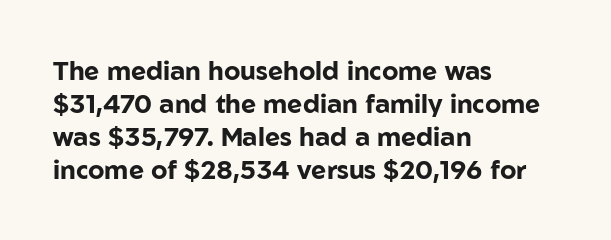
The image shows 26 px bold type, upright; set left-aligned, normal line spacing (1.27x), normal letter spacing, not underlined.
